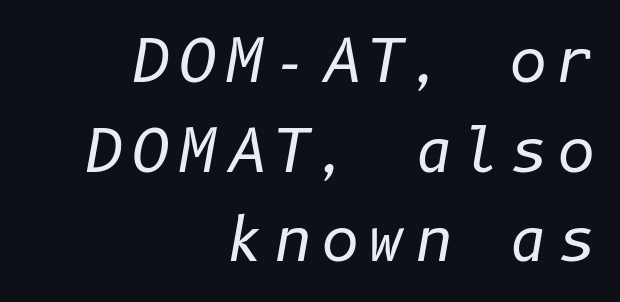
The image shows 59 px regular-weight type, italic (leaning right); set right-aligned, normal line spacing (1.52x), not underlined; low stroke contrast and a medium x-height.
